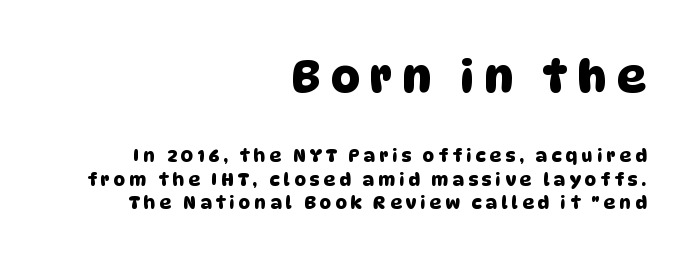
The glyphs are unaccompanied by any horizontal stroke below them. In terms of leading, this rendering sits right in the middle. Substantial extra tracking has been applied to these lines. Short and long lines alike share a common ending point at right. The type family on display is of the sans-serif kind. Do the characters align in a grid? No, the font is proportional.
